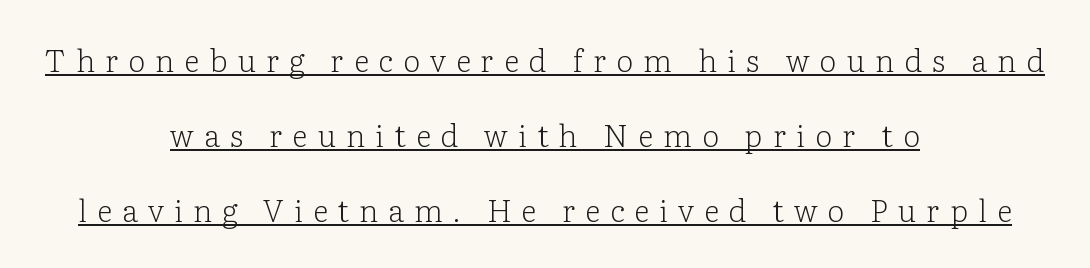
Q: Is the text bold? A: No.
Q: Is the text italic (slanted)? A: No, it is upright.
Q: Is the typeface a serif or a sans-serif typeface? A: Serif.
Q: Is the text underlined? A: Yes.
Q: How is the paragraph aligned? A: Centered.
Q: Is the spacing between letters normal or unusually wide? A: Unusually wide.
Q: Is the spacing between lines tight, normal or loose? A: Loose.
Q: Width (condensed, normal, or wide)? A: Normal.
Q: Stroke contrast? A: Low.
Q: x-height? A: Medium.
Q: Monospaced? A: No.
